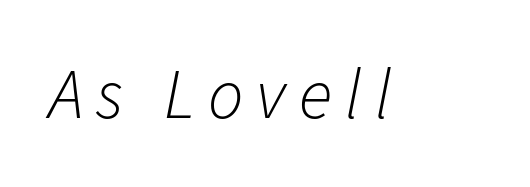
{"italic": "yes", "lean": "right", "slant_degrees": 11, "bold": "no", "weight": "light", "width": "normal", "stroke_contrast": "low", "x_height": "medium", "monospaced": "no", "underline": "no", "glyph_px": 70}
